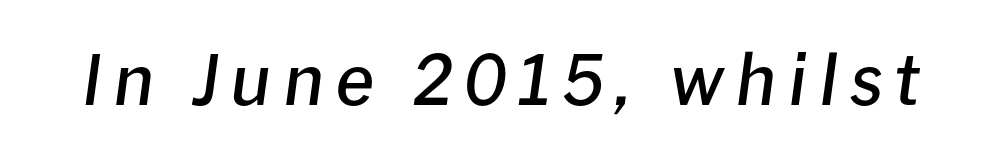
Heft: intermediate — a semibold. A typesetter would call this proportional, since set widths differ per character. Letters rest on an invisible, unmarked baseline. Italic: yes, the glyphs are oblique.
